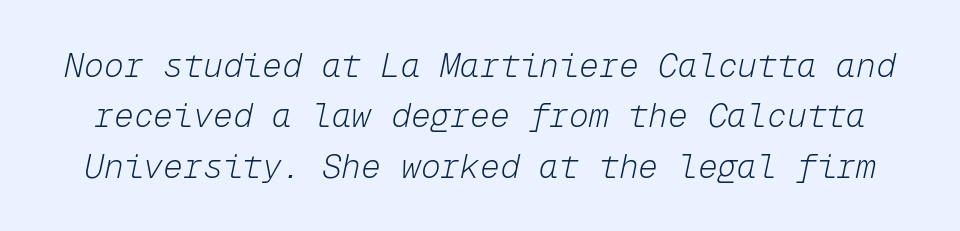
The image shows 33 px light type, italic (leaning right), monospaced; set normal line spacing (1.53x), normal letter spacing, not underlined; low stroke contrast and a medium x-height.
